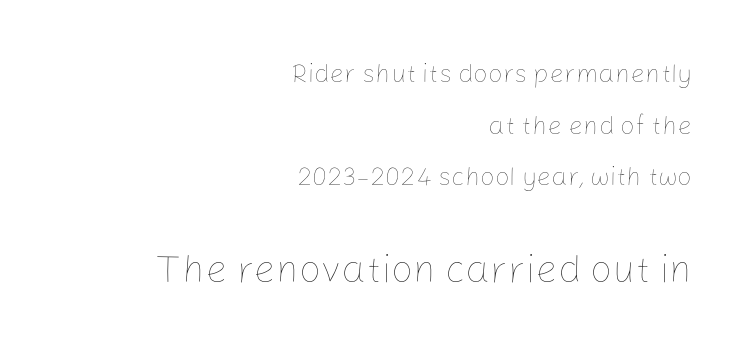
Is this a fixed-width face? No — the glyphs have proportional, varying widths. Italic? Not at all — the glyphs are vertical. The cut favours lightness, reaching ordinary text weight at its darkest. Between these two stacked blocks, the lower one wins on size. These lines keep a tight, regular rhythm from letter to letter.
